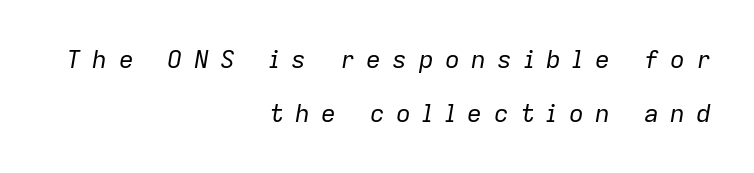
Q: Is the text bold? A: No.
Q: Is the text italic (slanted)? A: Yes, it leans right by about 9 degrees.
Q: Is the text underlined? A: No.
Q: How is the paragraph aligned? A: Right-aligned.
Q: Is the spacing between letters normal or unusually wide? A: Unusually wide.
Q: Is the spacing between lines tight, normal or loose? A: Loose.
